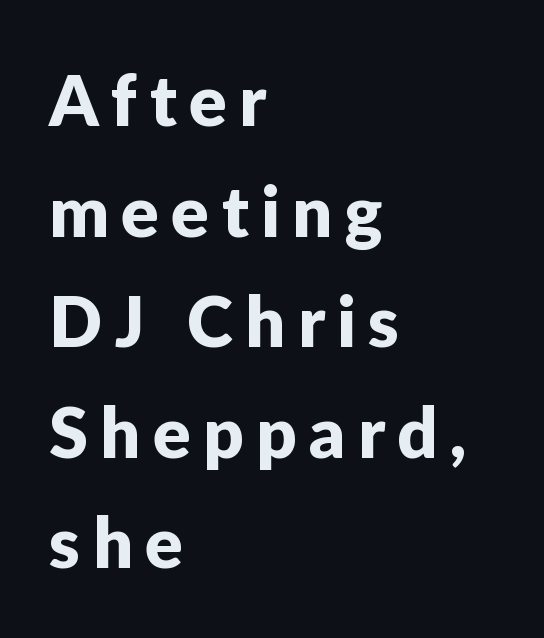
Q: Is the text italic (slanted)? A: No, it is upright.
Q: Is the typeface a serif or a sans-serif typeface? A: Sans-serif.
Q: Is the text underlined? A: No.
Q: How is the paragraph aligned? A: Left-aligned.
Q: Is the spacing between lines tight, normal or loose? A: Normal.
Q: Width (condensed, normal, or wide)? A: Normal.
Q: Stroke contrast? A: Low.
Q: x-height? A: Medium.
Q: Monospaced? A: No.
